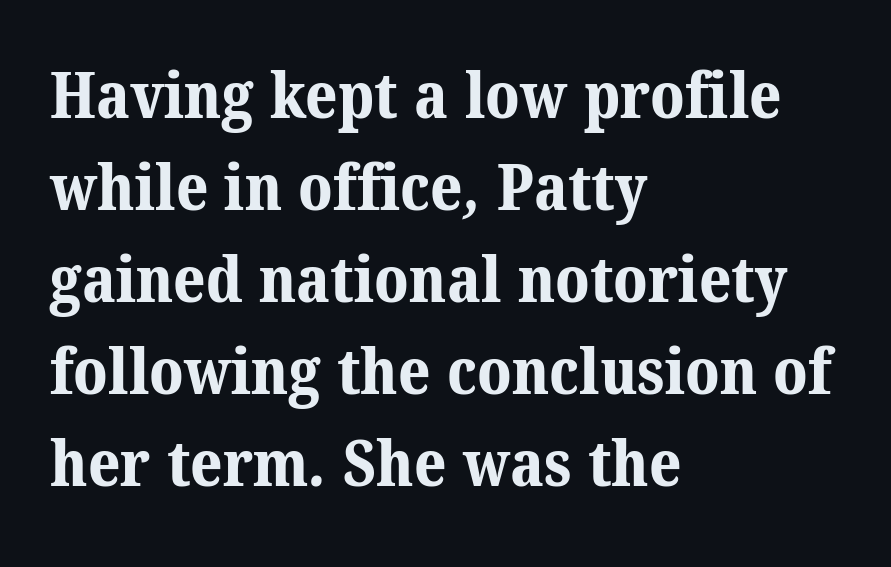
Q: Is the text bold? A: Yes.
Q: Is the typeface a serif or a sans-serif typeface? A: Serif.
Q: Is the text underlined? A: No.
Q: How is the paragraph aligned? A: Left-aligned.
Q: Is the spacing between letters normal or unusually wide? A: Normal.
Q: Is the spacing between lines tight, normal or loose? A: Normal.
Q: Width (condensed, normal, or wide)? A: Normal.
Q: Stroke contrast? A: Medium.
Q: x-height? A: Medium.
Q: Monospaced? A: No.
